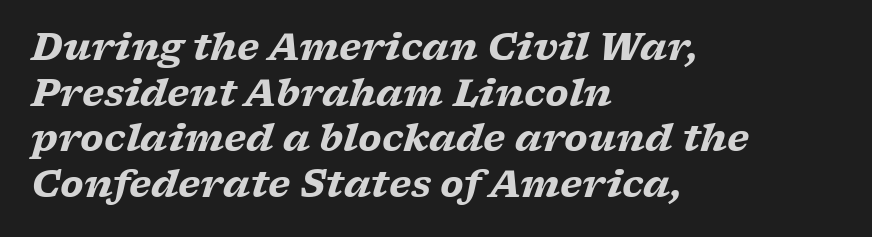
{"serif": "yes", "italic": "yes", "lean": "right", "slant_degrees": 17, "bold": "yes", "weight": "heavy", "width": "wide", "stroke_contrast": "low", "x_height": "medium", "monospaced": "no", "underline": "no", "align": "left", "line_spacing_ratio": 1.23, "letter_spacing": "normal", "letter_spacing_em": 0.0, "glyph_px": 37}
